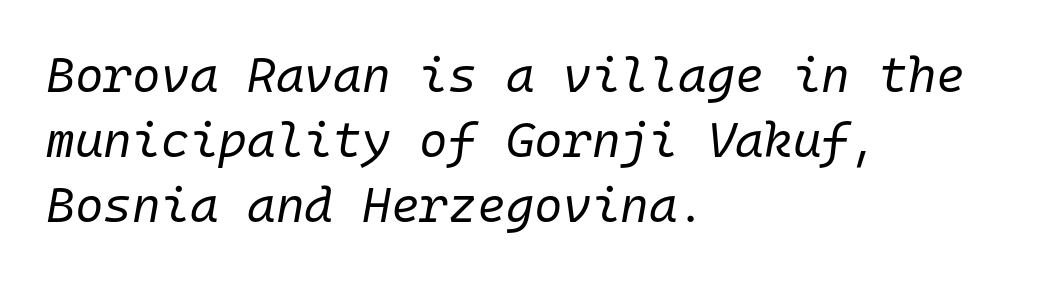
{"italic": "yes", "lean": "right", "slant_degrees": 10, "bold": "no", "weight": "regular", "width": "normal", "stroke_contrast": "low", "x_height": "medium", "monospaced": "yes", "underline": "no", "align": "left", "line_spacing": "normal", "line_spacing_ratio": 1.33, "letter_spacing": "normal", "letter_spacing_em": 0.0, "glyph_px": 49}
